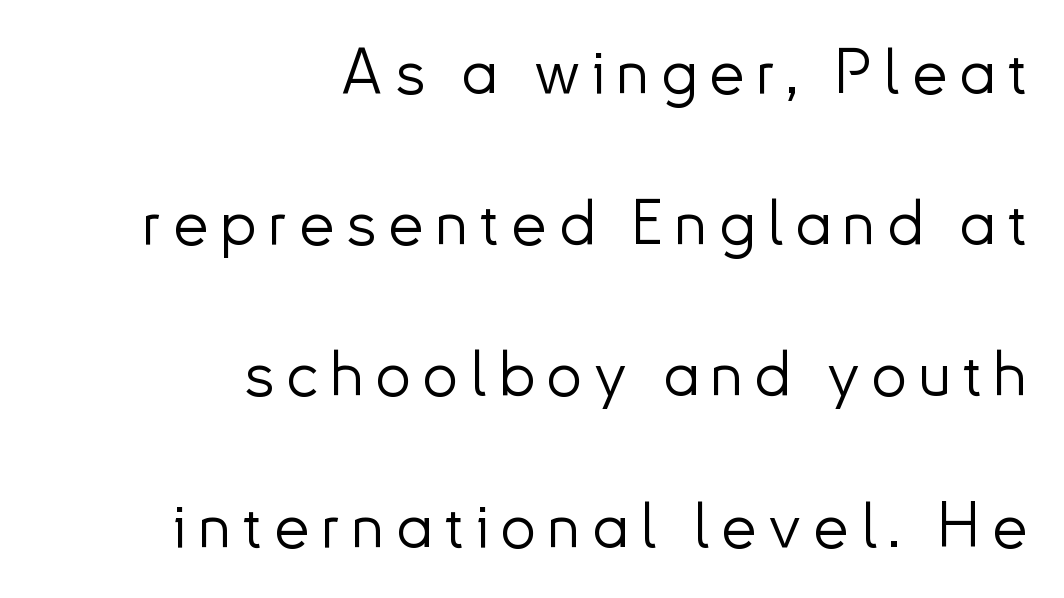
Q: Is the text bold? A: No.
Q: Is the text italic (slanted)? A: No, it is upright.
Q: Is the typeface a serif or a sans-serif typeface? A: Sans-serif.
Q: Is the text underlined? A: No.
Q: How is the paragraph aligned? A: Right-aligned.
Q: Is the spacing between lines tight, normal or loose? A: Loose.
Q: Width (condensed, normal, or wide)? A: Normal.
Q: Stroke contrast? A: Low.
Q: x-height? A: Small.
Q: Monospaced? A: No.
